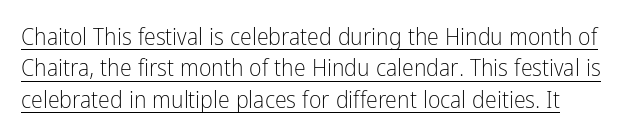
Vertical strokes here are truly vertical. The weight tops out at a normal text grade. Each line of the rendering has a horizontal stroke beneath the glyphs. Reading down the column, the eye jumps a familiar distance to each next line.
